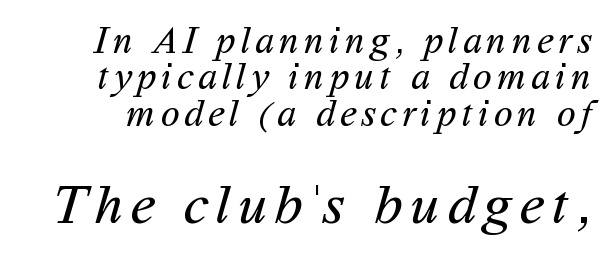
{"serif": "no", "bold": "no", "weight": "regular", "width": "normal", "stroke_contrast": "medium", "x_height": "medium", "monospaced": "no", "underline": "no", "line_spacing": "tight", "line_spacing_ratio": 0.96, "larger_block": "second", "size_ratio": 1.5, "glyph_px": 57}
